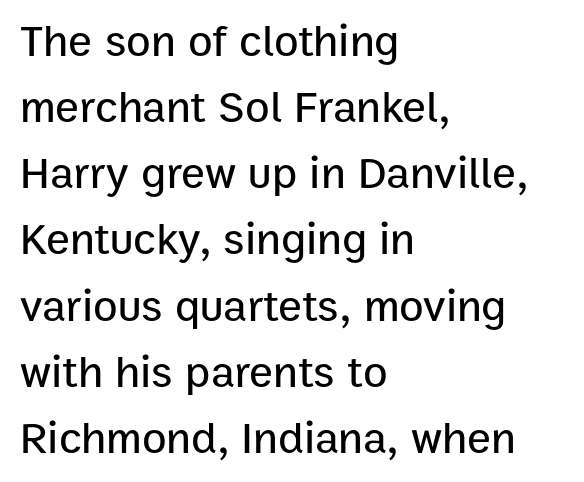
Inter-character spacing is left at the font's built-in metrics. Nope, not italic — everything's standing straight. The face used here is a sans, in the tradition of grotesques and geometrics. The rag falls on the right side of this text block. The vertical gap from one line to the next is medium. The string is rendered with underlining switched off.
